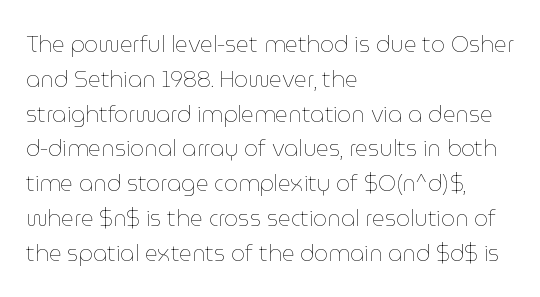
The image shows 22 px text type, upright; set left-aligned, normal line spacing (1.58x), normal letter spacing, not underlined.
